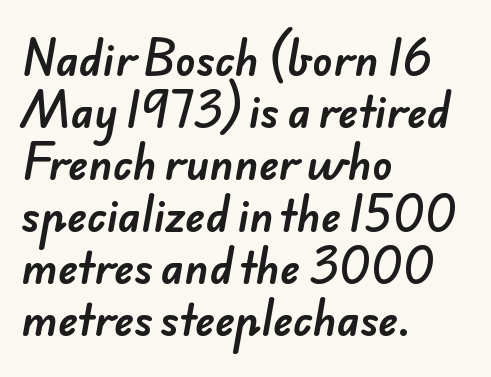
{"serif": "no", "width": "normal", "stroke_contrast": "low", "x_height": "small", "monospaced": "no", "underline": "no", "align": "left", "line_spacing_ratio": 1.24, "letter_spacing": "normal", "letter_spacing_em": 0.0, "glyph_px": 42}
